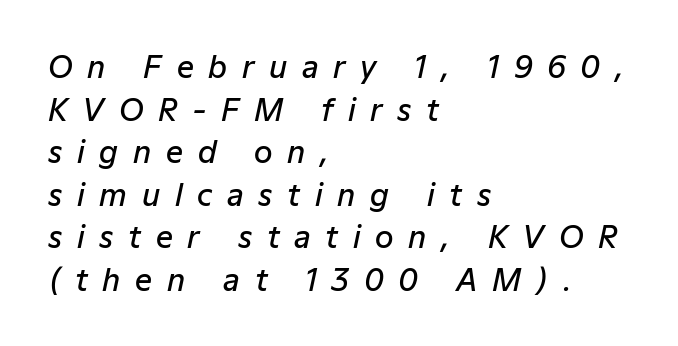
Letter spacing: wide. A typesetter would call this leading conventional body-copy spacing. Character widths vary here, with narrow letters taking less room than wide ones. This sample uses an oblique cut, with every glyph tilted off the vertical. I'd describe the lettering as semibold — firm but not a full bold.
